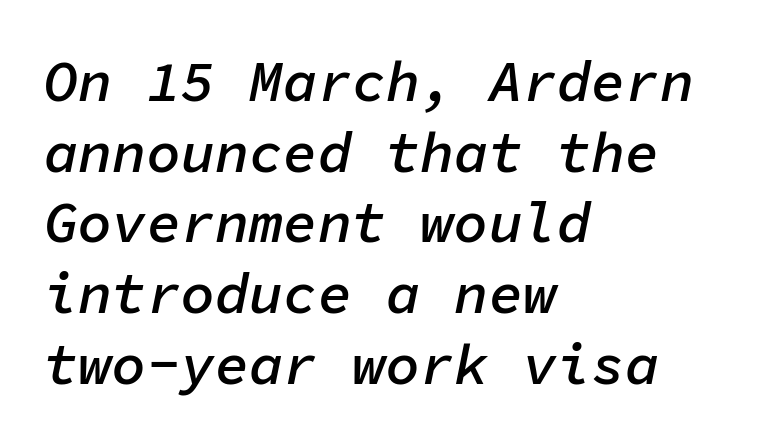
The image shows 57 px semibold type, italic (leaning right), monospaced; set left-aligned, line spacing 1.24x, normal letter spacing, not underlined; low stroke contrast and a medium x-height.
